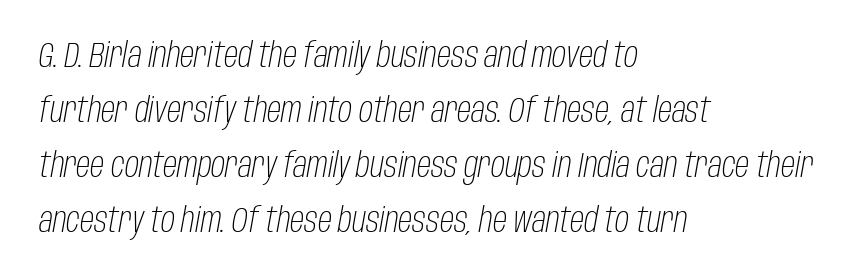
The image shows 35 px light, condensed type, italic (leaning right); set left-aligned, normal line spacing (1.57x), normal letter spacing, not underlined; low stroke contrast and a large x-height.
